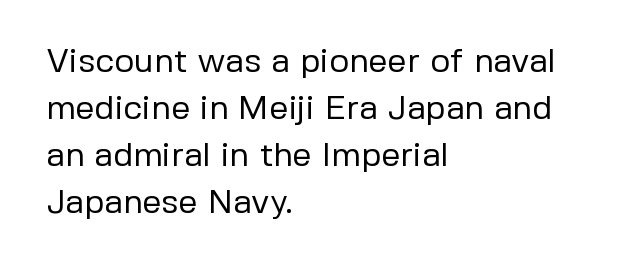
The image shows 34 px regular-weight sans-serif type, upright; set left-aligned, normal line spacing (1.38x), normal letter spacing, not underlined; low stroke contrast and a medium x-height.
